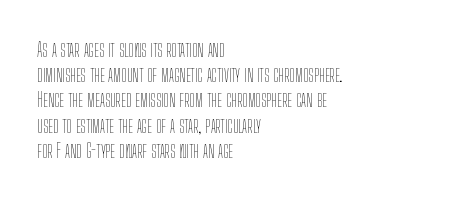
Q: Is the text bold? A: No.
Q: Is the text italic (slanted)? A: No, it is upright.
Q: Is the text underlined? A: No.
Q: How is the paragraph aligned? A: Left-aligned.
Q: Is the spacing between letters normal or unusually wide? A: Normal.
Q: Is the spacing between lines tight, normal or loose? A: Normal.
